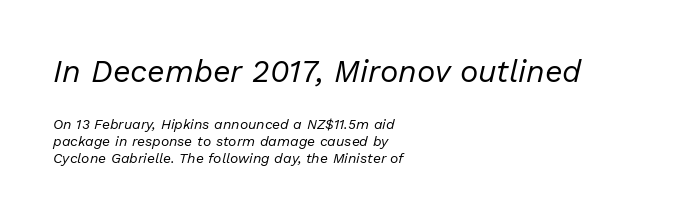
Q: Is the text bold? A: No.
Q: Is the text italic (slanted)? A: Yes, it leans right by about 13 degrees.
Q: Is the text underlined? A: No.
Q: How is the paragraph aligned? A: Left-aligned.
Q: Is the spacing between letters normal or unusually wide? A: Normal.
Q: Which block of text is set in a larger size, the first (top) or the second (bottom)? A: The first (top) one.
Q: Width (condensed, normal, or wide)? A: Normal.
Q: Stroke contrast? A: Low.
Q: x-height? A: Medium.
Q: Monospaced? A: No.
